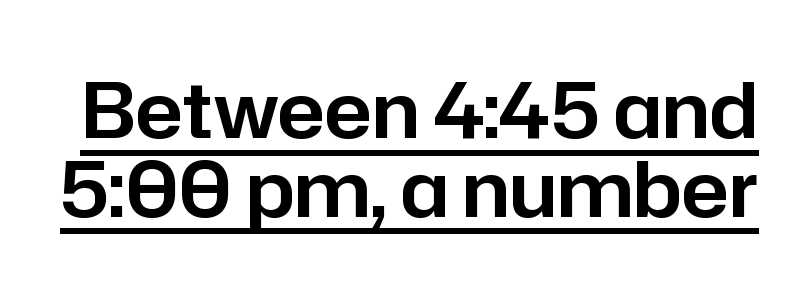
Q: Is the text italic (slanted)? A: No, it is upright.
Q: Is the typeface a serif or a sans-serif typeface? A: Sans-serif.
Q: Is the text underlined? A: Yes.
Q: Is the spacing between letters normal or unusually wide? A: Normal.
Q: Is the spacing between lines tight, normal or loose? A: Tight.
Q: Width (condensed, normal, or wide)? A: Normal.
Q: Stroke contrast? A: Low.
Q: x-height? A: Medium.
Q: Monospaced? A: No.
